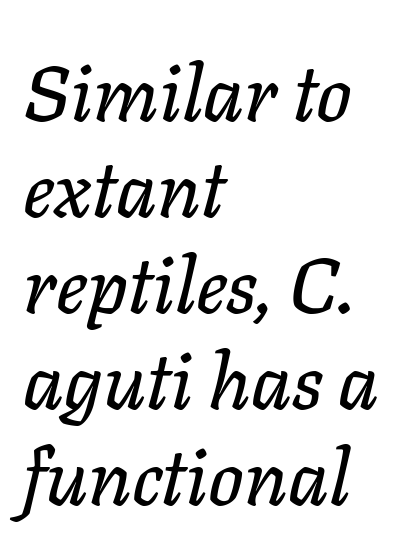
You could not count columns in this text — the font is proportionally spaced. Does the lettering tilt? It does — this is italic. The text block is weighted toward the left margin, trailing off unevenly rightward. The words here are not underlined. These lines keep a tight, regular rhythm from letter to letter.
